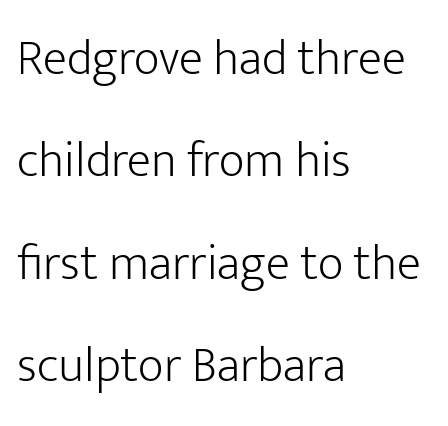
The image shows 50 px light sans-serif type, upright; set left-aligned, loose line spacing (2.05x), normal letter spacing, not underlined; low stroke contrast and a medium x-height.
